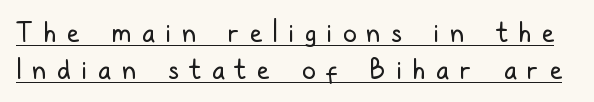
The image shows 27 px text type, upright; set normal line spacing (1.36x), unusually wide letter spacing (+0.4 em), underlined.
